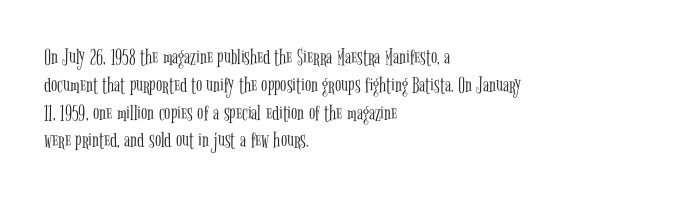
{"italic": "no", "bold": "no", "underline": "no", "align": "left", "line_spacing_ratio": 1.21, "letter_spacing": "normal", "letter_spacing_em": 0.0, "glyph_px": 23}
